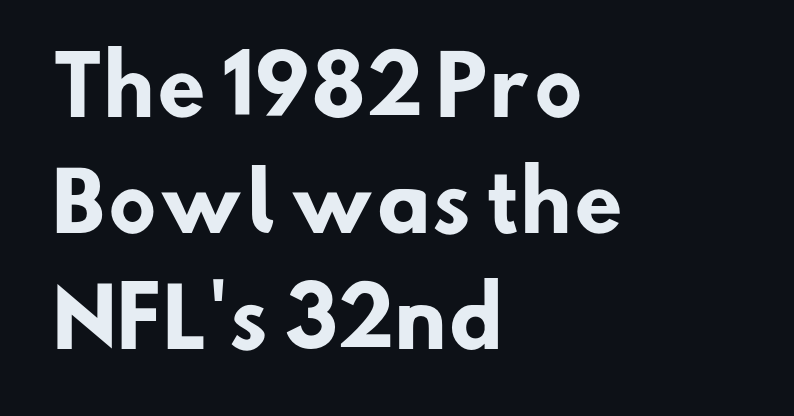
{"serif": "no", "bold": "yes", "weight": "heavy", "width": "normal", "stroke_contrast": "low", "x_height": "small", "monospaced": "no", "underline": "no", "align": "left", "line_spacing": "normal", "line_spacing_ratio": 1.45, "letter_spacing": "normal", "letter_spacing_em": 0.0, "glyph_px": 80}
